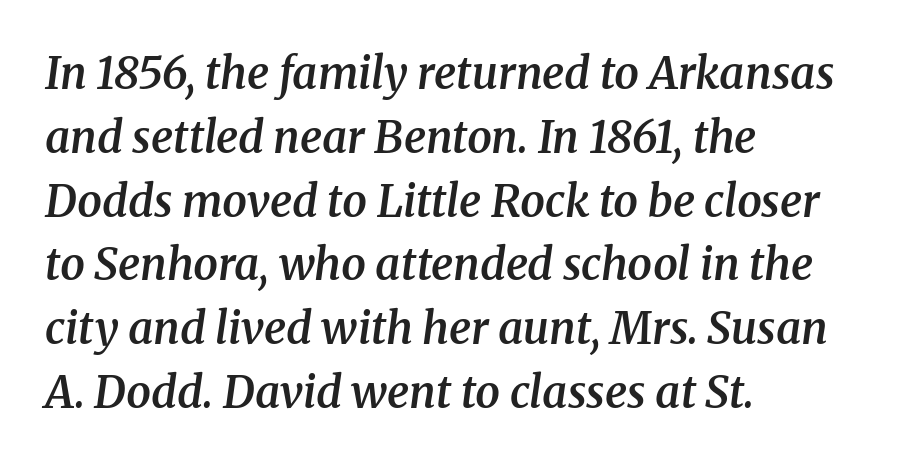
Q: Is the text bold? A: Semi-bold.
Q: Is the text italic (slanted)? A: Yes, it leans right by about 8 degrees.
Q: Is the typeface a serif or a sans-serif typeface? A: Serif.
Q: Is the text underlined? A: No.
Q: How is the paragraph aligned? A: Left-aligned.
Q: Is the spacing between letters normal or unusually wide? A: Normal.
Q: Is the spacing between lines tight, normal or loose? A: Normal.
Q: Width (condensed, normal, or wide)? A: Normal.
Q: Stroke contrast? A: Medium.
Q: x-height? A: Medium.
Q: Monospaced? A: No.
